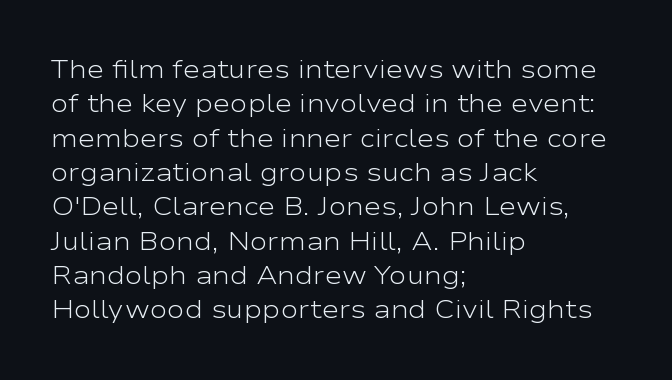
Q: Is the text bold? A: No.
Q: Is the text italic (slanted)? A: No, it is upright.
Q: Is the text underlined? A: No.
Q: How is the paragraph aligned? A: Left-aligned.
Q: Is the spacing between letters normal or unusually wide? A: Normal.
Q: Is the spacing between lines tight, normal or loose? A: Normal.
